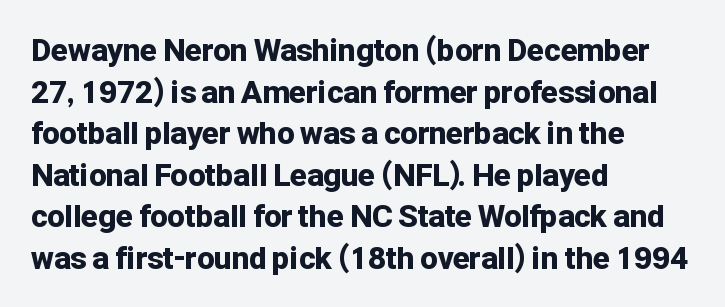
The image shows 31 px bold sans-serif type, upright; set left-aligned, normal line spacing (1.34x), normal letter spacing, not underlined; low stroke contrast and a medium x-height.
